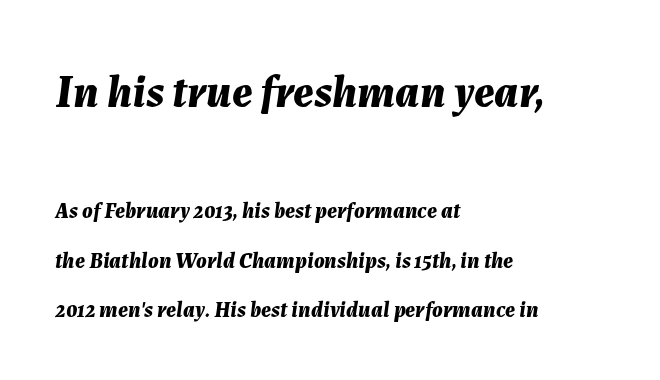
The image shows 45 px bold type, italic (leaning right); set left-aligned, loose line spacing (2.25x), normal letter spacing, not underlined; the first (top) block is 2.05x larger; medium stroke contrast and a medium x-height.
